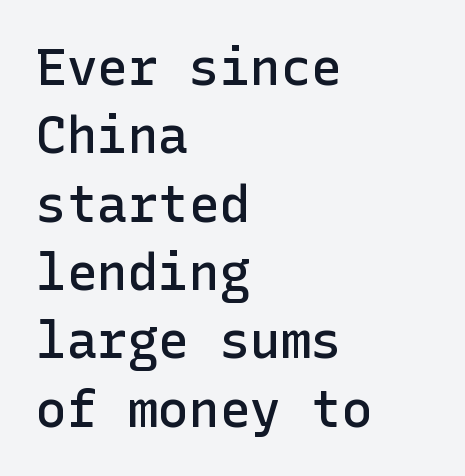
No word sits above an underline. This rendering employs a face without finishing strokes, i.e., a sans-serif. The horizontal fit of the characters is conventional and even. Bold? Not quite — semibold, heavier than regular but stopping short. Regarding leading, the lines here are spaced in the standard way. Line starts are locked; line ends wander.
